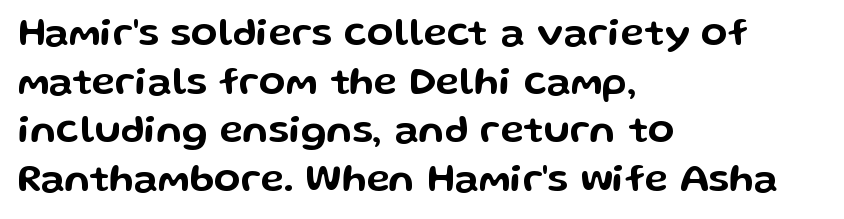
{"serif": "no", "italic": "no", "width": "wide", "stroke_contrast": "low", "x_height": "medium", "monospaced": "no", "underline": "no", "align": "left", "line_spacing": "normal", "line_spacing_ratio": 1.25, "letter_spacing": "normal", "letter_spacing_em": 0.0, "glyph_px": 39}
